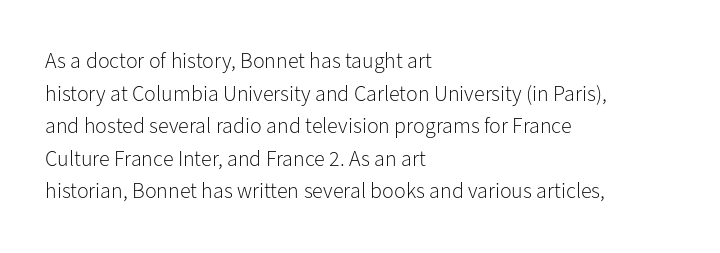
Q: Is the text bold? A: No.
Q: Is the text italic (slanted)? A: No, it is upright.
Q: Is the text underlined? A: No.
Q: How is the paragraph aligned? A: Left-aligned.
Q: Is the spacing between letters normal or unusually wide? A: Normal.
Q: Is the spacing between lines tight, normal or loose? A: Normal.
